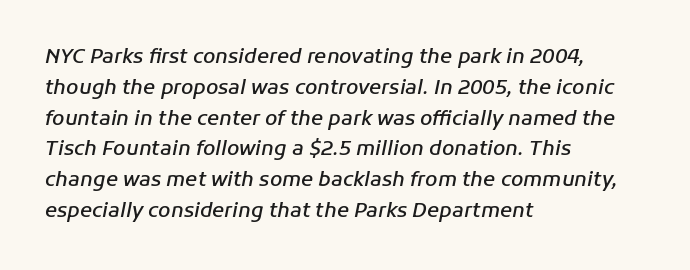
The image shows 20 px text type, italic (leaning right); set left-aligned, normal line spacing (1.54x), normal letter spacing, not underlined.
